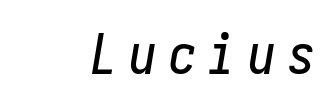
Q: Is the text italic (slanted)? A: Yes, it leans right by about 10 degrees.
Q: Is the text underlined? A: No.
Q: Is the spacing between letters normal or unusually wide? A: Unusually wide.
Q: Width (condensed, normal, or wide)? A: Condensed.
Q: Stroke contrast? A: Low.
Q: x-height? A: Medium.
